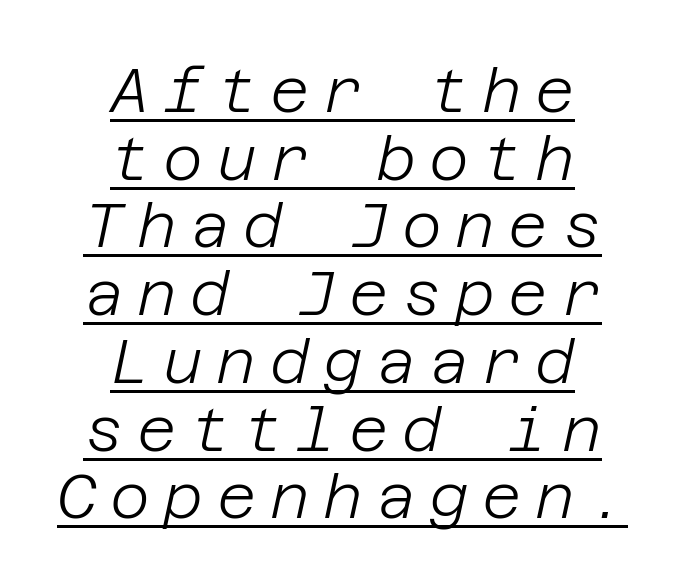
The image shows 61 px light type, italic (leaning right); set centered, tight line spacing (1.11x), unusually wide letter spacing (+0.22 em), underlined; low stroke contrast and a large x-height.
